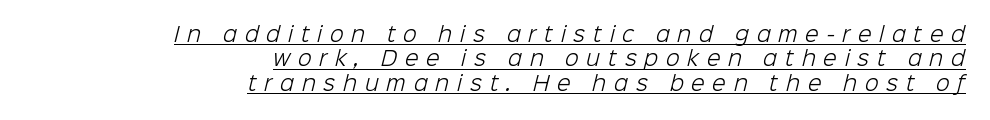
Q: Is the text bold? A: No.
Q: Is the text underlined? A: Yes.
Q: How is the paragraph aligned? A: Right-aligned.
Q: Is the spacing between letters normal or unusually wide? A: Unusually wide.
